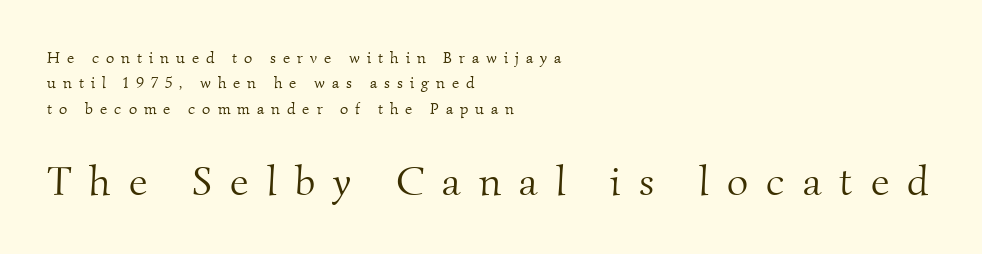
The image shows 41 px light serif type; set left-aligned, normal line spacing (1.59x), unusually wide letter spacing (+0.44 em), not underlined; the second (bottom) block is 2.56x larger; medium stroke contrast and a small x-height.
